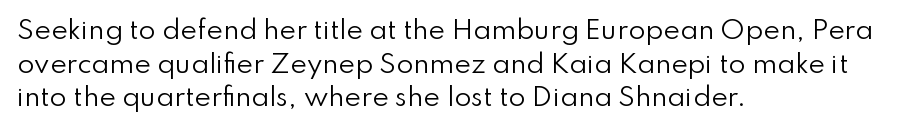
Q: Is the text bold? A: No.
Q: Is the text italic (slanted)? A: No, it is upright.
Q: Is the text underlined? A: No.
Q: How is the paragraph aligned? A: Left-aligned.
Q: Is the spacing between letters normal or unusually wide? A: Normal.
Q: Is the spacing between lines tight, normal or loose? A: Normal.
